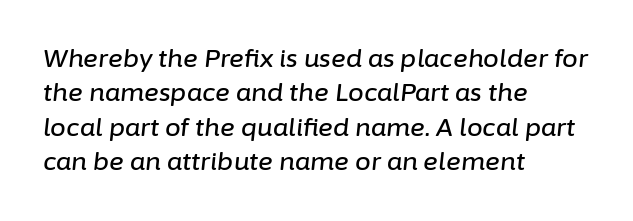
{"italic": "yes", "lean": "right", "slant_degrees": 6, "underline": "no", "align": "left", "line_spacing": "normal", "line_spacing_ratio": 1.38, "letter_spacing": "normal", "letter_spacing_em": 0.0, "glyph_px": 25}
